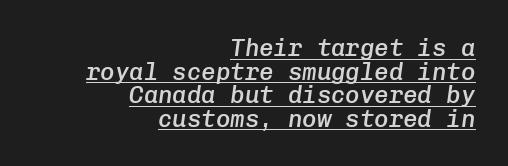
The horizontal fit of the characters is conventional and even. Each glyph is drawn with semibold strokes, heavier than normal yet not fully bold. If you drew a line through each stem, it would be angled. The compositor pushed each line to the right boundary.
